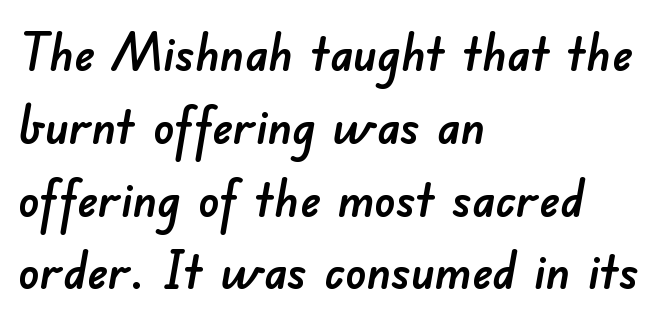
Q: Is the typeface a serif or a sans-serif typeface? A: Sans-serif.
Q: Is the text underlined? A: No.
Q: How is the paragraph aligned? A: Left-aligned.
Q: Is the spacing between letters normal or unusually wide? A: Normal.
Q: Is the spacing between lines tight, normal or loose? A: Normal.
Q: Width (condensed, normal, or wide)? A: Normal.
Q: Stroke contrast? A: Low.
Q: x-height? A: Small.
Q: Monospaced? A: No.
